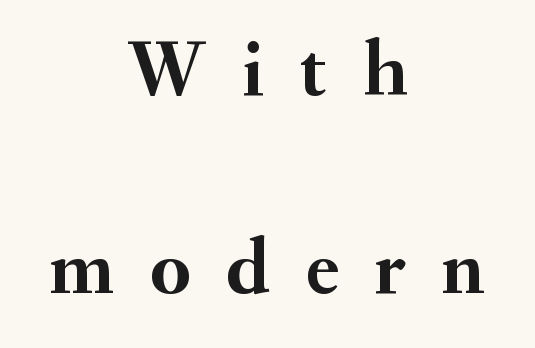
The image shows 80 px semibold serif type, upright; set centered, loose line spacing (2.48x), unusually wide letter spacing (+0.45 em), not underlined; medium stroke contrast and a small x-height.
